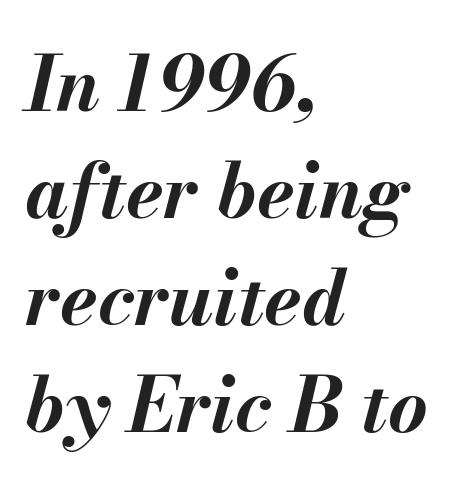
Looks like regular typesetting: each glyph gets only the width it needs. The passage shown has conventional tracking throughout. Each glyph is drawn with heavy, bold strokes. Rows of type keep a routine distance in the vertical direction. If you drew a line through each stem, it would be angled.
